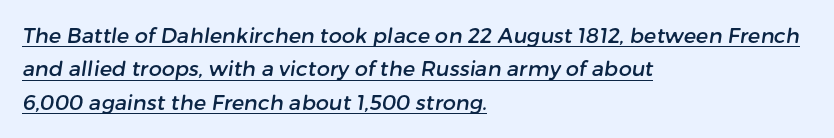
This sample uses plain, unmodified letter spacing. Whoever set this chose a conventional vertical rhythm. The passage shown is underscored from start to finish. The setting favours the left margin, as ordinary paragraphs usually do.
